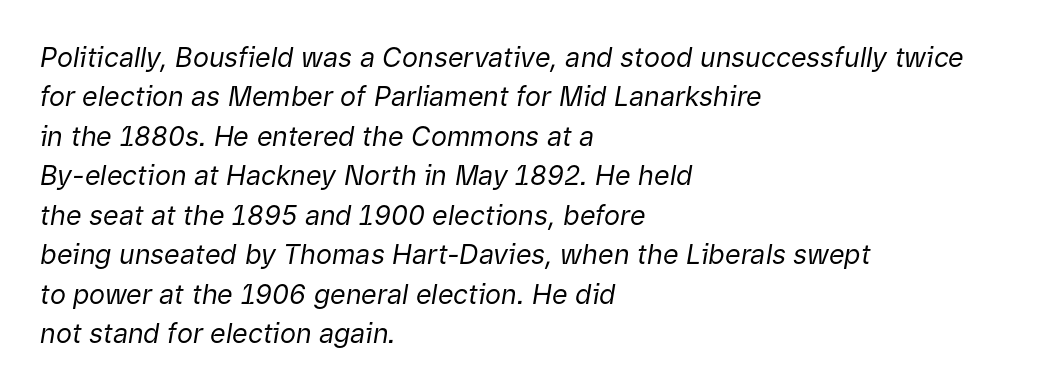
{"italic": "yes", "lean": "right", "slant_degrees": 9, "bold": "no", "underline": "no", "align": "left", "line_spacing": "normal", "line_spacing_ratio": 1.46, "letter_spacing": "normal", "letter_spacing_em": 0.0, "glyph_px": 27}
